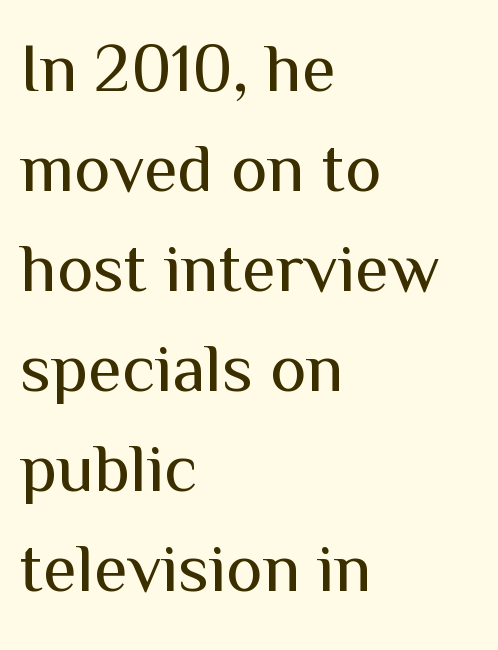
Q: Is the text bold? A: No.
Q: Is the text italic (slanted)? A: No, it is upright.
Q: Is the typeface a serif or a sans-serif typeface? A: Sans-serif.
Q: Is the text underlined? A: No.
Q: How is the paragraph aligned? A: Left-aligned.
Q: Is the spacing between letters normal or unusually wide? A: Normal.
Q: Is the spacing between lines tight, normal or loose? A: Normal.
Q: Width (condensed, normal, or wide)? A: Normal.
Q: Stroke contrast? A: Medium.
Q: x-height? A: Medium.
Q: Monospaced? A: No.
